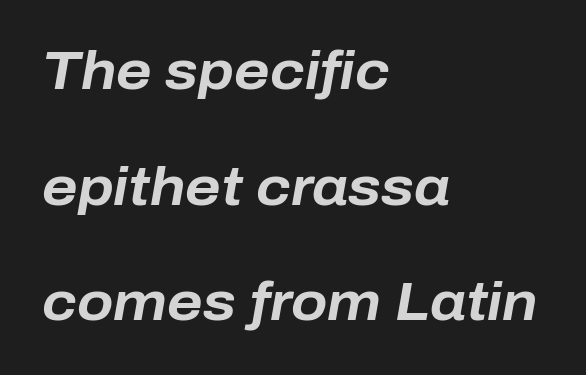
{"italic": "yes", "lean": "right", "slant_degrees": 10, "bold": "yes", "weight": "bold", "width": "normal", "stroke_contrast": "low", "x_height": "medium", "monospaced": "no", "underline": "no", "align": "left", "line_spacing": "loose", "line_spacing_ratio": 2.18, "letter_spacing": "normal", "letter_spacing_em": 0.0, "glyph_px": 53}
